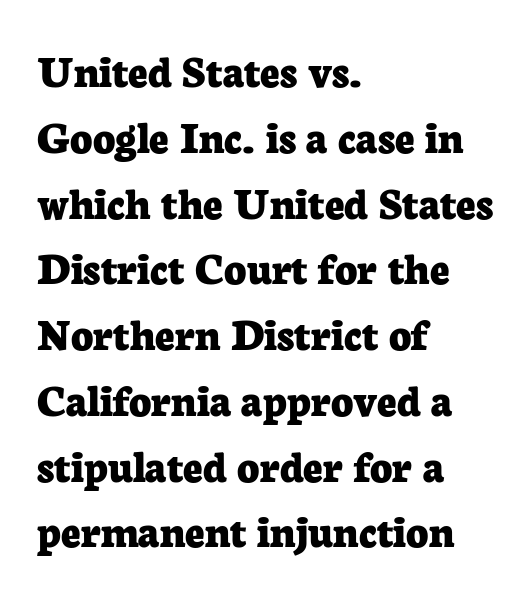
The image shows 48 px bold serif type, upright; set left-aligned, normal line spacing (1.37x), normal letter spacing, not underlined; low stroke contrast and a medium x-height.
